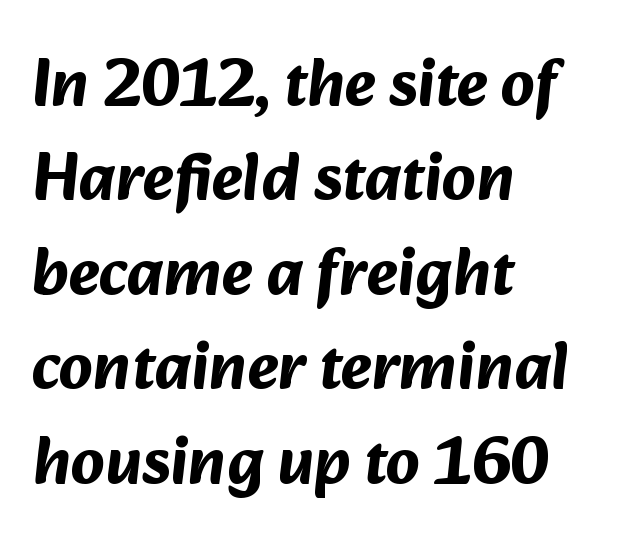
Q: Is the text bold? A: Yes.
Q: Is the typeface a serif or a sans-serif typeface? A: Sans-serif.
Q: Is the text underlined? A: No.
Q: How is the paragraph aligned? A: Left-aligned.
Q: Is the spacing between letters normal or unusually wide? A: Normal.
Q: Is the spacing between lines tight, normal or loose? A: Normal.
Q: Width (condensed, normal, or wide)? A: Normal.
Q: Stroke contrast? A: Medium.
Q: x-height? A: Medium.
Q: Monospaced? A: No.
